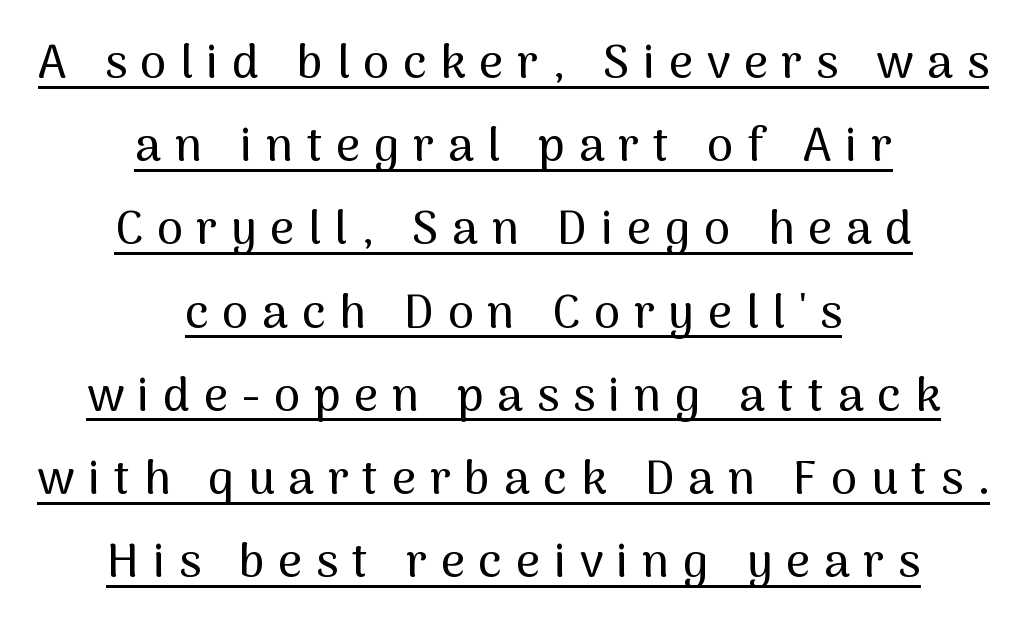
This sample uses a sans-serif face. Underlining? Definitely there. Visually the block forms a symmetrical silhouette, jagged on both flanks. Italic? Not at all — the glyphs are vertical.
